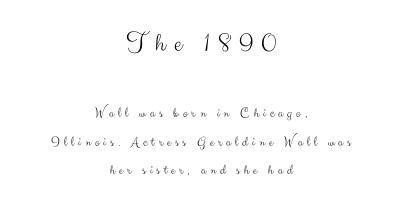
Leading is clearly above the norm, producing a sparse column. The letters advance in unequal steps, a hallmark of proportional type. Is this a heavy cut? Hardly; it is regular or lighter. A typesetter would label this face a sans.
